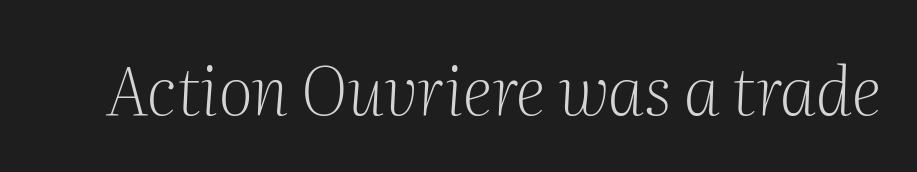
Q: Is the text bold? A: No.
Q: Is the text italic (slanted)? A: Yes, it leans right by about 2 degrees.
Q: Is the typeface a serif or a sans-serif typeface? A: Serif.
Q: Is the text underlined? A: No.
Q: Is the spacing between letters normal or unusually wide? A: Normal.
Q: Width (condensed, normal, or wide)? A: Normal.
Q: Stroke contrast? A: Medium.
Q: x-height? A: Medium.
Q: Monospaced? A: No.
